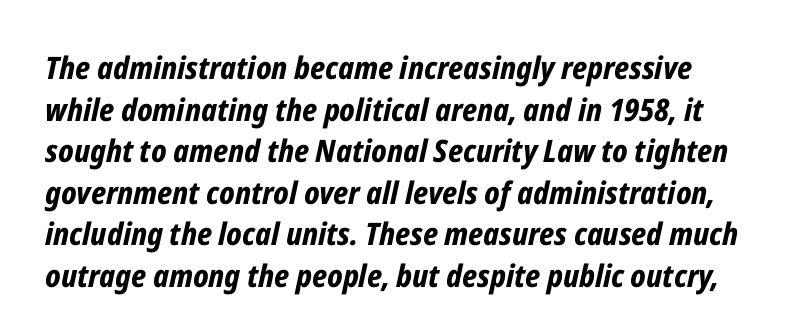
Q: Is the text bold? A: Yes.
Q: Is the text italic (slanted)? A: Yes, it leans right by about 12 degrees.
Q: Is the text underlined? A: No.
Q: Is the spacing between letters normal or unusually wide? A: Normal.
Q: Is the spacing between lines tight, normal or loose? A: Normal.
Q: Width (condensed, normal, or wide)? A: Condensed.
Q: Stroke contrast? A: Low.
Q: x-height? A: Medium.
Q: Monospaced? A: No.
